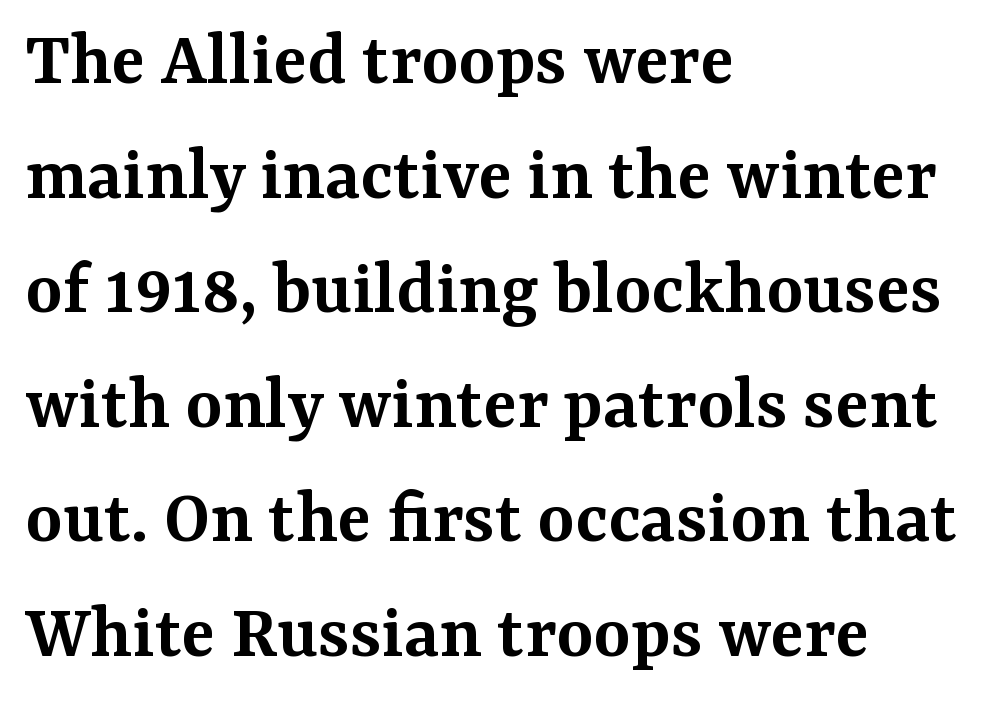
{"serif": "yes", "italic": "no", "bold": "semi", "weight": "semibold", "width": "normal", "stroke_contrast": "medium", "x_height": "medium", "monospaced": "no", "underline": "no", "align": "left", "line_spacing": "normal", "line_spacing_ratio": 1.45, "letter_spacing": "normal", "letter_spacing_em": 0.0, "glyph_px": 79}
